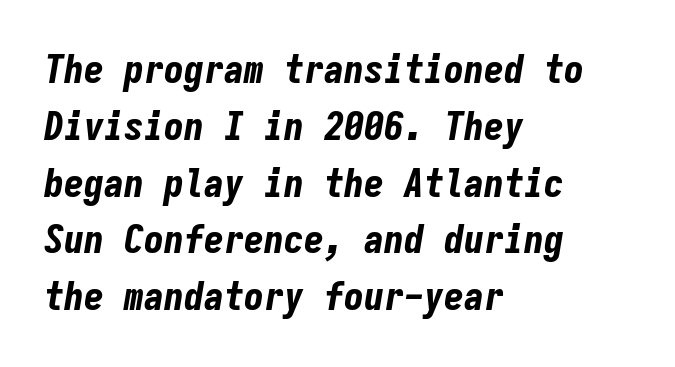
Emphasis-style slanted type is in use. Any mark beneath the type? The region is blank. A classic flush-left, rag-right setting is used for this passage. Caption: standard tracking, unaltered.
